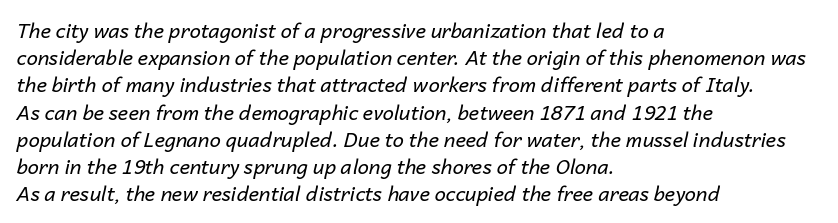
Q: Is the text bold? A: No.
Q: Is the text italic (slanted)? A: Yes, it leans right by about 14 degrees.
Q: Is the text underlined? A: No.
Q: How is the paragraph aligned? A: Left-aligned.
Q: Is the spacing between letters normal or unusually wide? A: Normal.
Q: Is the spacing between lines tight, normal or loose? A: Normal.
